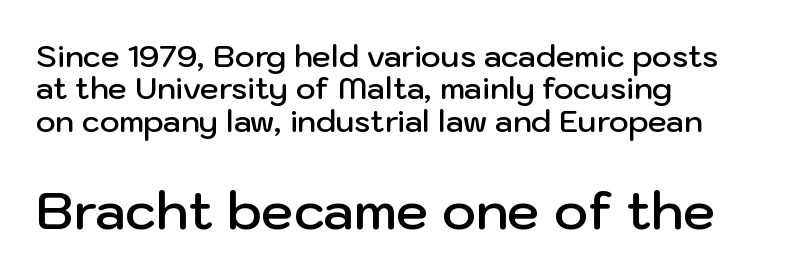
Here the second block reads like a headline and the first like body copy. Horizontal bands of white between lines are thin slivers. Each line starts at the same left margin while the right side varies. Serif or sans? Sans — the stroke terminals are bare. Ordinary non-slanted type is in use. Is this a fixed-width face? No — the glyphs have proportional, varying widths.
